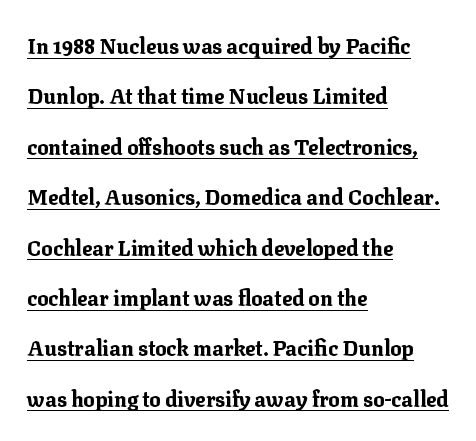
If you drew a ruler down the left edge, every line would touch it. The type is set solid horizontally, with unmodified tracking. Look at the stroke-to-counter ratio: heavy, a bold. This sample uses an upright cut, with every glyph sitting square on the baseline. Each line of the rendering has a horizontal stroke beneath the glyphs.
